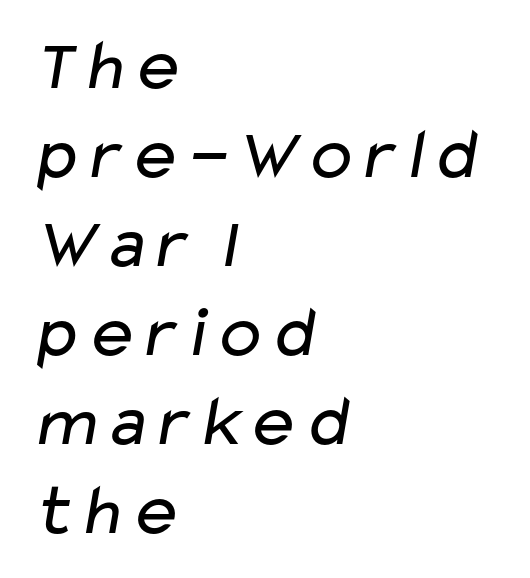
The image shows 73 px regular-weight, wide sans-serif type; set left-aligned, line spacing 1.22x, normal letter spacing, not underlined; low stroke contrast and a medium x-height.
